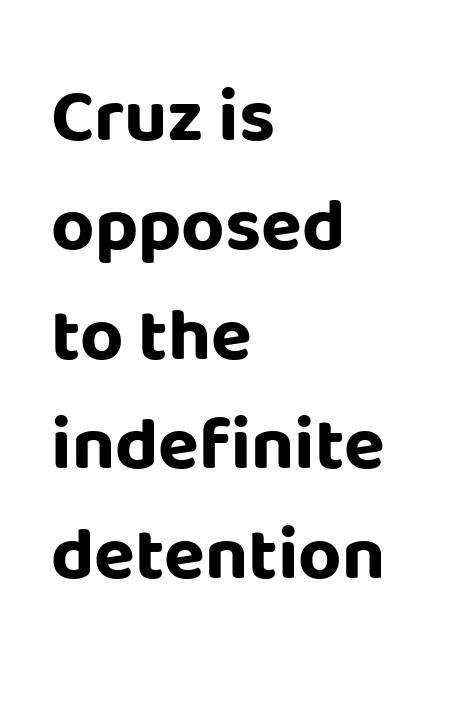
The image shows 75 px bold sans-serif type, upright; set left-aligned, normal line spacing (1.46x), normal letter spacing, not underlined; low stroke contrast and a large x-height.
